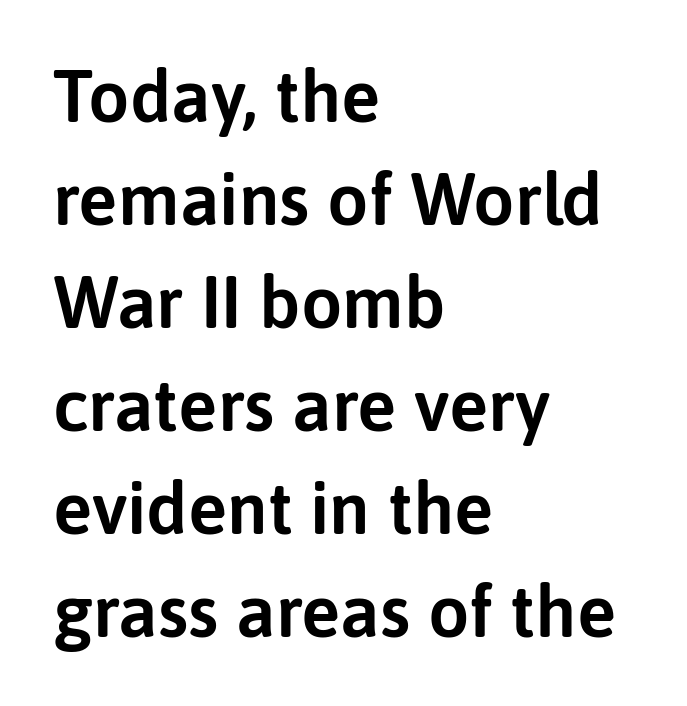
{"serif": "no", "italic": "no", "width": "normal", "stroke_contrast": "low", "x_height": "medium", "monospaced": "no", "underline": "no", "align": "left", "line_spacing": "normal", "line_spacing_ratio": 1.41, "letter_spacing": "normal", "letter_spacing_em": 0.0, "glyph_px": 73}
